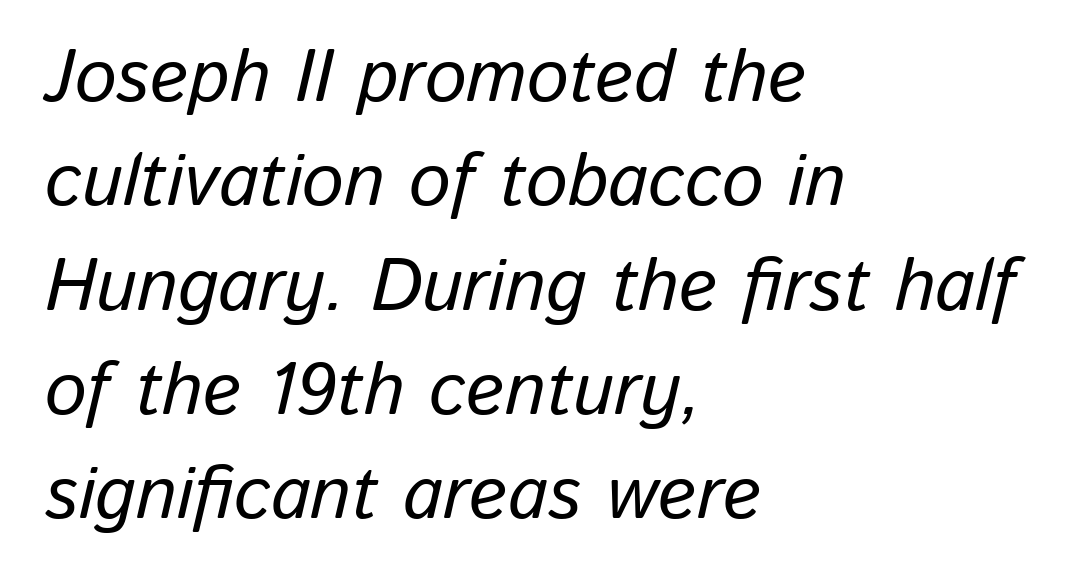
Q: Is the text italic (slanted)? A: Yes, it leans right by about 13 degrees.
Q: Is the text underlined? A: No.
Q: How is the paragraph aligned? A: Left-aligned.
Q: Is the spacing between letters normal or unusually wide? A: Normal.
Q: Is the spacing between lines tight, normal or loose? A: Normal.
Q: Width (condensed, normal, or wide)? A: Normal.
Q: Stroke contrast? A: Low.
Q: x-height? A: Medium.
Q: Monospaced? A: No.
